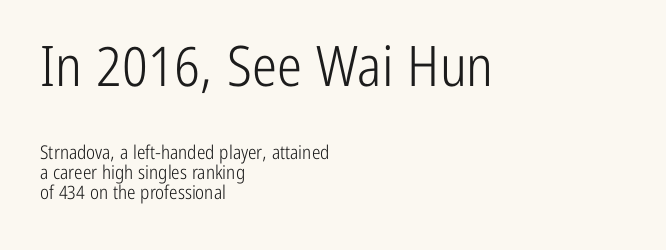
Q: Is the text bold? A: No.
Q: Is the text italic (slanted)? A: No, it is upright.
Q: Is the typeface a serif or a sans-serif typeface? A: Sans-serif.
Q: Is the text underlined? A: No.
Q: How is the paragraph aligned? A: Left-aligned.
Q: Is the spacing between letters normal or unusually wide? A: Normal.
Q: Is the spacing between lines tight, normal or loose? A: Tight.
Q: Which block of text is set in a larger size, the first (top) or the second (bottom)? A: The first (top) one.
Q: Width (condensed, normal, or wide)? A: Condensed.
Q: Stroke contrast? A: Low.
Q: x-height? A: Medium.
Q: Monospaced? A: No.
